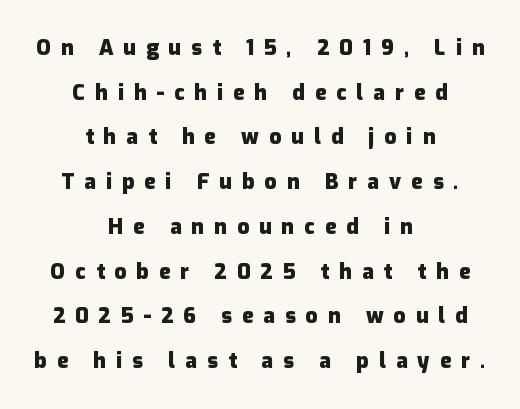
{"italic": "no", "bold": "yes", "underline": "no", "align": "center", "line_spacing": "loose", "line_spacing_ratio": 2.13, "letter_spacing": "wide", "letter_spacing_em": 0.48, "glyph_px": 21}
